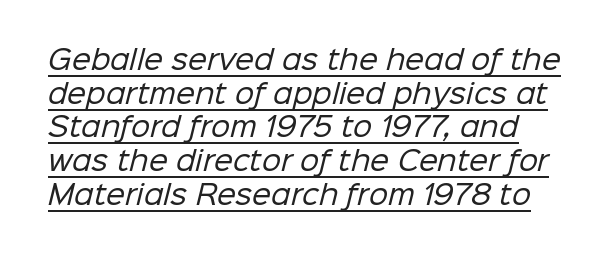
{"bold": "no", "underline": "yes", "line_spacing": "normal", "line_spacing_ratio": 1.25, "letter_spacing": "normal", "letter_spacing_em": 0.0, "glyph_px": 27}
